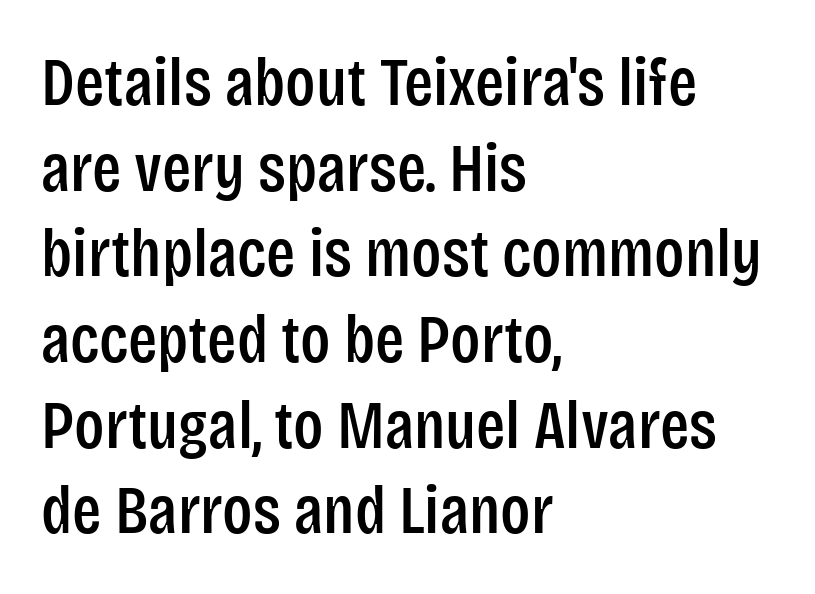
{"serif": "no", "italic": "no", "width": "condensed", "stroke_contrast": "low", "x_height": "large", "monospaced": "no", "underline": "no", "align": "left", "line_spacing": "normal", "line_spacing_ratio": 1.26, "letter_spacing": "normal", "letter_spacing_em": 0.0, "glyph_px": 68}
